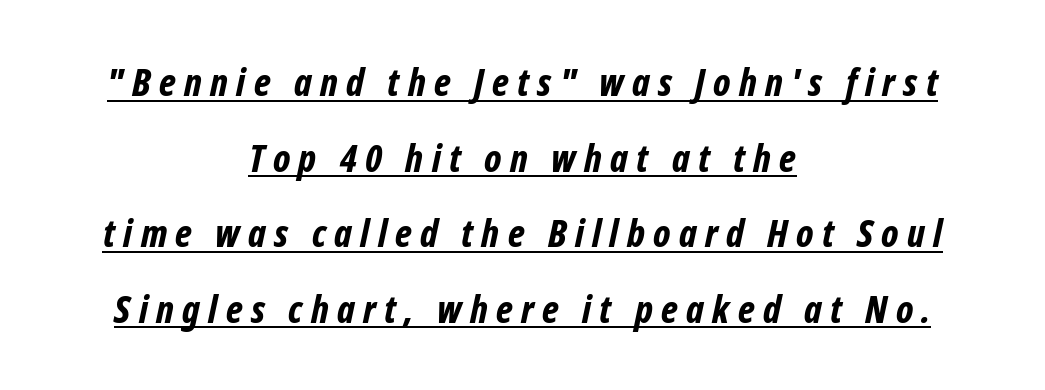
{"italic": "yes", "lean": "right", "slant_degrees": 12, "bold": "yes", "weight": "bold", "width": "condensed", "stroke_contrast": "low", "x_height": "medium", "monospaced": "no", "underline": "yes", "align": "center", "line_spacing": "loose", "line_spacing_ratio": 1.99, "letter_spacing": "wide", "letter_spacing_em": 0.22, "glyph_px": 38}
